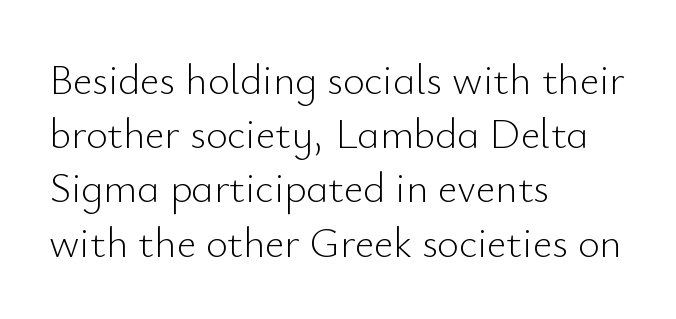
Q: Is the text bold? A: No.
Q: Is the text italic (slanted)? A: No, it is upright.
Q: Is the typeface a serif or a sans-serif typeface? A: Sans-serif.
Q: Is the text underlined? A: No.
Q: How is the paragraph aligned? A: Left-aligned.
Q: Is the spacing between letters normal or unusually wide? A: Normal.
Q: Is the spacing between lines tight, normal or loose? A: Normal.
Q: Width (condensed, normal, or wide)? A: Normal.
Q: Stroke contrast? A: Low.
Q: x-height? A: Small.
Q: Monospaced? A: No.
